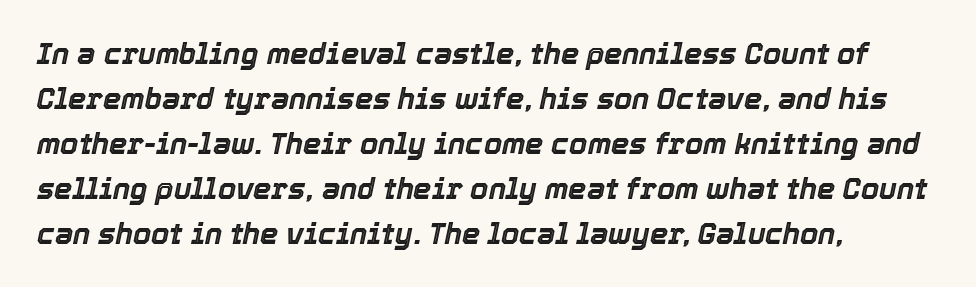
Q: Is the text italic (slanted)? A: Yes, it leans right by about 12 degrees.
Q: Is the text underlined? A: No.
Q: How is the paragraph aligned? A: Left-aligned.
Q: Is the spacing between letters normal or unusually wide? A: Normal.
Q: Is the spacing between lines tight, normal or loose? A: Normal.
Q: Width (condensed, normal, or wide)? A: Normal.
Q: x-height? A: Medium.
Q: Monospaced? A: No.
